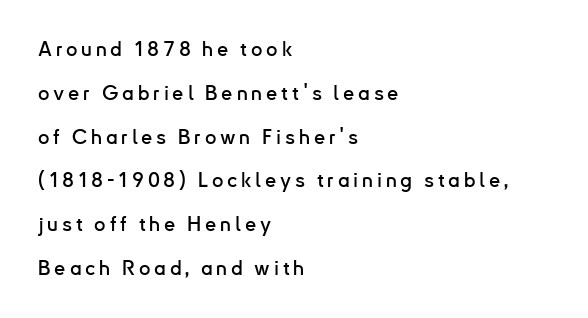
Notice the wide empty band between every row — that's loose leading. Compared with a centered layout, this one pins lines to the left instead. Unlike italic type, these characters show no tilt at all. Has an underline been added? It has not.
